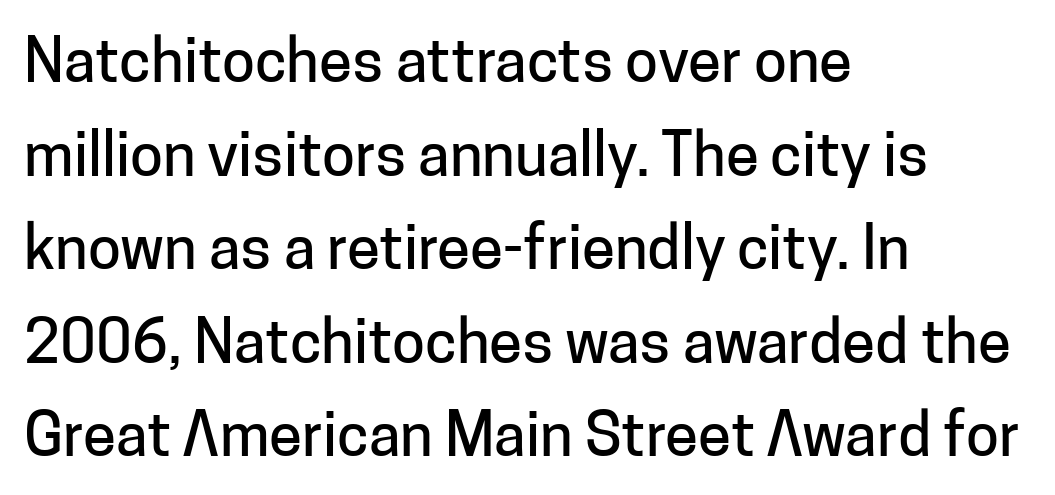
{"serif": "no", "italic": "no", "width": "normal", "stroke_contrast": "low", "x_height": "medium", "monospaced": "no", "underline": "no", "align": "left", "line_spacing": "normal", "line_spacing_ratio": 1.56, "letter_spacing": "normal", "letter_spacing_em": 0.0, "glyph_px": 60}
